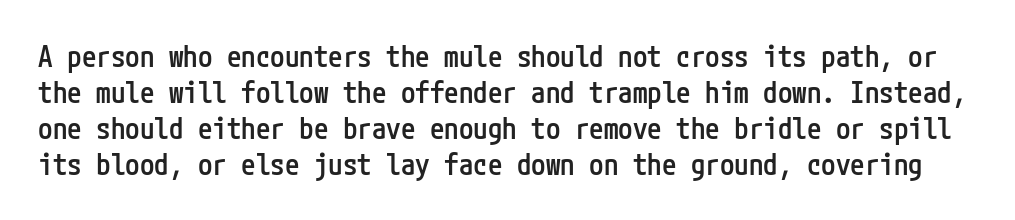
There is no visible air inserted between adjacent glyphs. The foot of each line stays bare and open. No italicization has been applied; the sample stays upright. A semibold gives these letters moderate extra thickness, short of bold. What kind of face is this? One without serifs — a sans.
